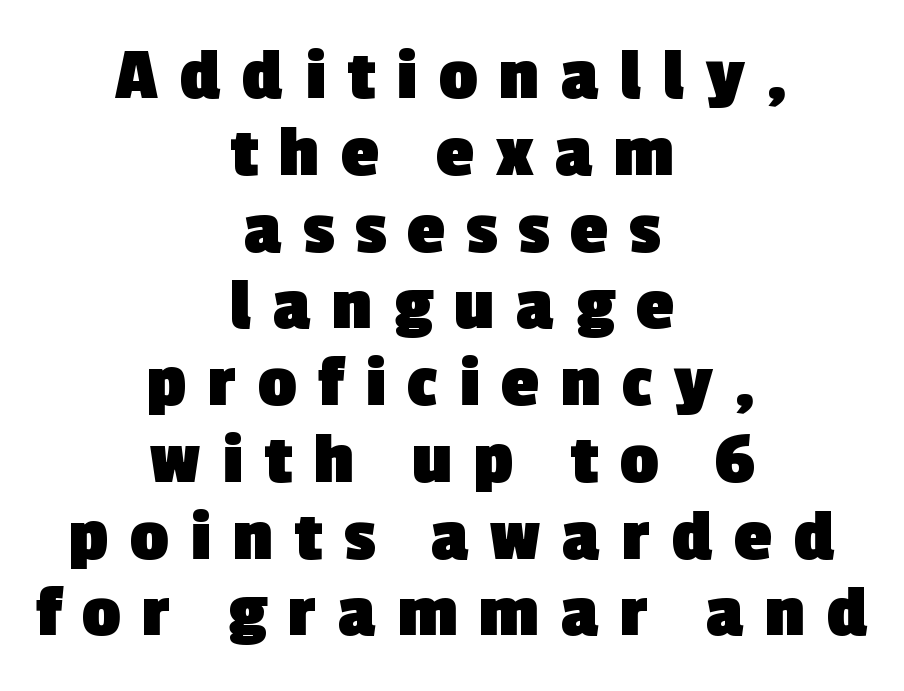
The image shows 76 px heavy sans-serif type; set centered, tight line spacing (1.01x), unusually wide letter spacing (+0.28 em), not underlined; a medium x-height.
